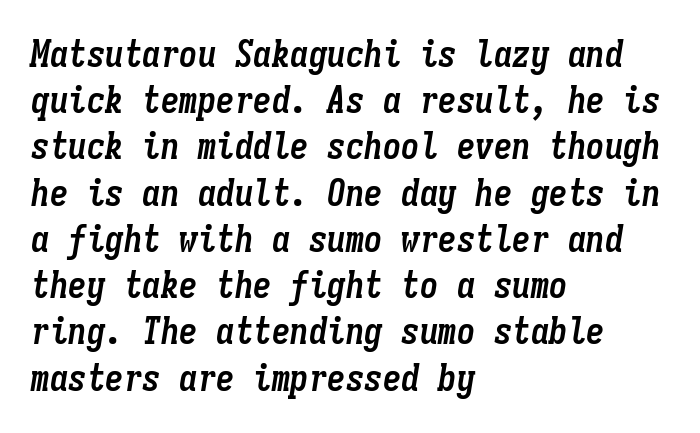
{"italic": "yes", "lean": "right", "slant_degrees": 9, "bold": "yes", "weight": "semibold", "width": "condensed", "stroke_contrast": "low", "x_height": "medium", "monospaced": "yes", "underline": "no", "align": "left", "line_spacing": "normal", "line_spacing_ratio": 1.25, "letter_spacing": "normal", "letter_spacing_em": 0.0, "glyph_px": 37}
